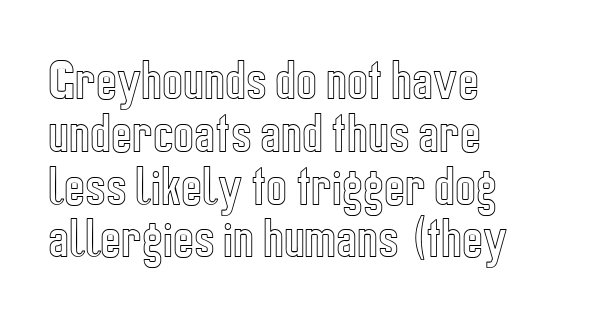
Q: Is the text italic (slanted)? A: No, it is upright.
Q: Is the text underlined? A: No.
Q: How is the paragraph aligned? A: Left-aligned.
Q: Is the spacing between letters normal or unusually wide? A: Normal.
Q: Width (condensed, normal, or wide)? A: Condensed.
Q: x-height? A: Medium.
Q: Monospaced? A: No.
